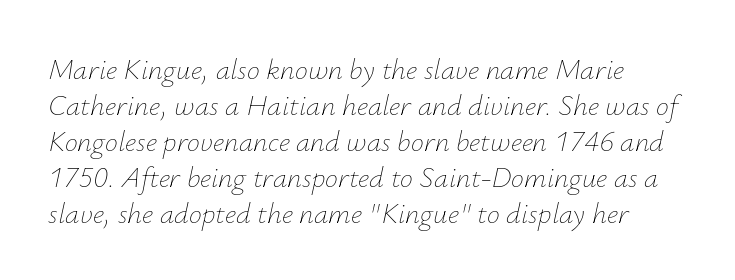
{"italic": "yes", "lean": "right", "slant_degrees": 12, "bold": "no", "weight": "thin", "width": "normal", "stroke_contrast": "low", "x_height": "small", "monospaced": "no", "underline": "no", "line_spacing_ratio": 1.24, "letter_spacing": "normal", "letter_spacing_em": 0.0, "glyph_px": 29}
